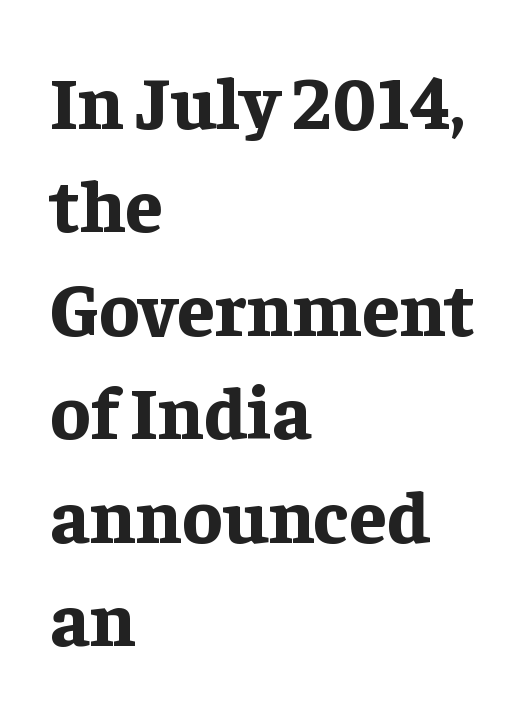
Quick note: interline space is typical. Looks like regular typesetting: each glyph gets only the width it needs. Italic? Not at all — the glyphs are vertical. Unlike a clean sans, this face finishes its strokes with serifs.
